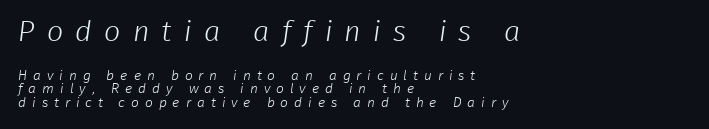
{"serif": "no", "bold": "no", "weight": "light", "width": "normal", "stroke_contrast": "low", "x_height": "medium", "monospaced": "no", "underline": "no", "align": "left", "line_spacing": "tight", "line_spacing_ratio": 0.96, "letter_spacing": "wide", "letter_spacing_em": 0.42, "larger_block": "first", "size_ratio": 2.07, "glyph_px": 29}
